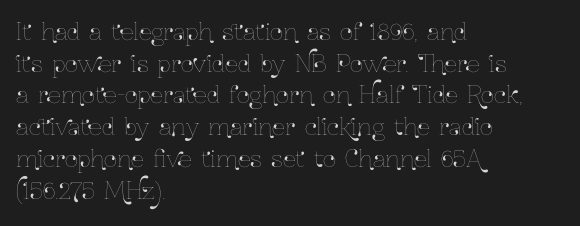
Q: Is the text italic (slanted)? A: No, it is upright.
Q: Is the text underlined? A: No.
Q: How is the paragraph aligned? A: Left-aligned.
Q: Is the spacing between letters normal or unusually wide? A: Normal.
Q: Is the spacing between lines tight, normal or loose? A: Normal.
